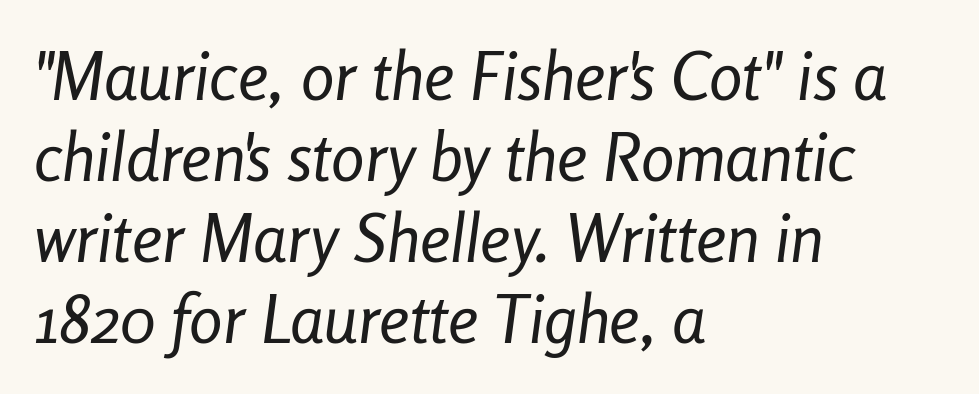
Beneath every word, the page is bare. The gaps between neighbouring characters are ordinary and unremarkable. An italicized treatment has been applied to the whole sample. Do the characters align in a grid? No, the font is proportional. No letter is thick-stroked: the sample isn't bold.
